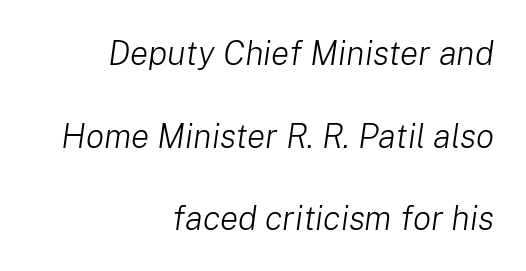
No word sits above an underline. Students, observe: this is what heavily led, spacious text looks like. You could not count columns in this text — the font is proportionally spaced. Tracking value appears to be zero — textbook default spacing.
